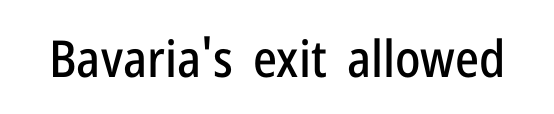
The image shows 51 px condensed sans-serif type, upright; set normal letter spacing, not underlined; low stroke contrast and a medium x-height.
